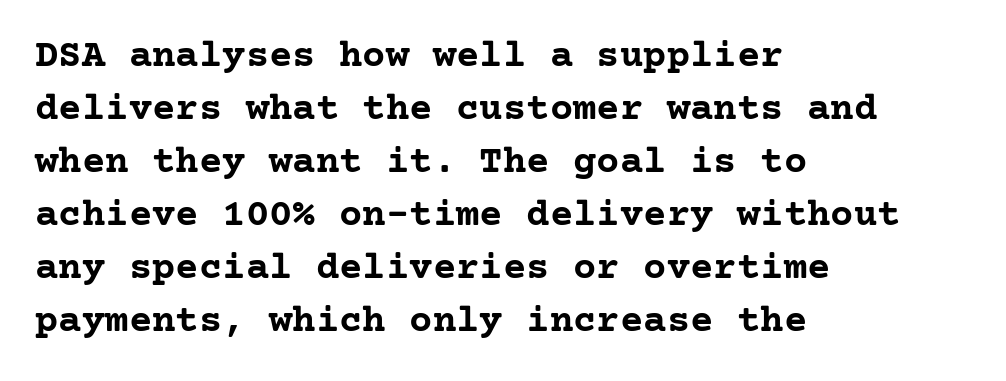
Q: Is the text bold? A: Yes.
Q: Is the text italic (slanted)? A: No, it is upright.
Q: Is the typeface a serif or a sans-serif typeface? A: Serif.
Q: Is the text underlined? A: No.
Q: How is the paragraph aligned? A: Left-aligned.
Q: Is the spacing between letters normal or unusually wide? A: Normal.
Q: Is the spacing between lines tight, normal or loose? A: Normal.
Q: Width (condensed, normal, or wide)? A: Normal.
Q: Stroke contrast? A: Low.
Q: x-height? A: Medium.
